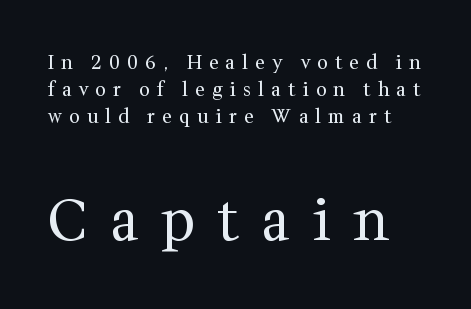
The image shows 58 px regular-weight serif type, upright; set normal line spacing (1.43x), unusually wide letter spacing (+0.37 em), not underlined; the second (bottom) block is 3.05x larger; medium stroke contrast and a medium x-height.
